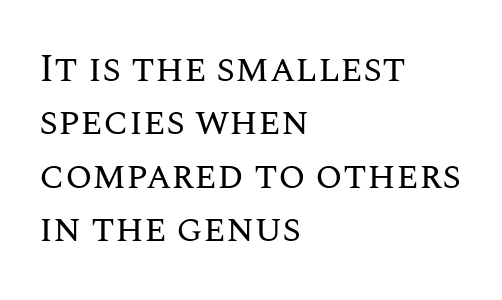
The image shows 39 px regular-weight type, upright; set left-aligned, normal line spacing (1.37x), normal letter spacing, not underlined; medium stroke contrast and a large x-height.
